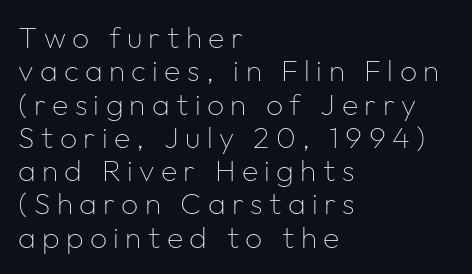
{"serif": "no", "italic": "no", "bold": "no", "weight": "thin", "width": "normal", "stroke_contrast": "low", "x_height": "medium", "monospaced": "no", "underline": "no", "align": "left", "line_spacing": "tight", "line_spacing_ratio": 1.11, "letter_spacing": "wide", "letter_spacing_em": 0.21, "glyph_px": 30}
